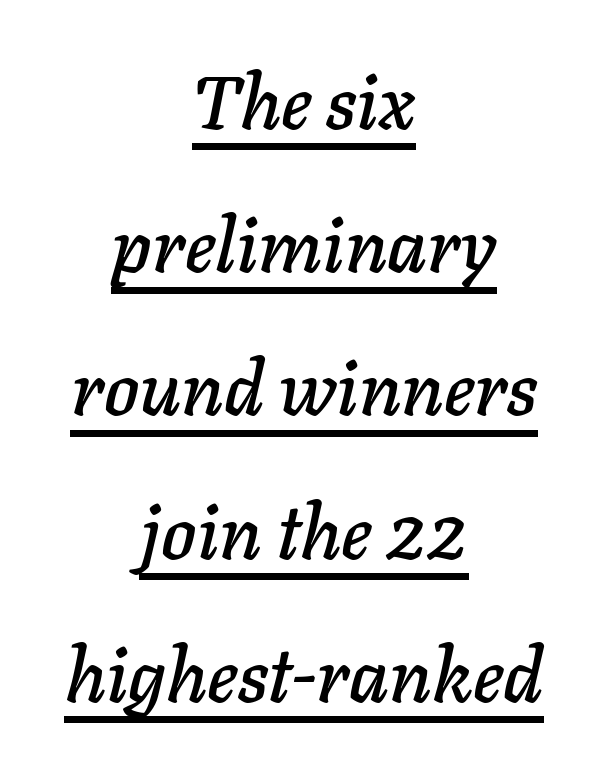
The image shows 75 px text type, italic (leaning right); set centered, loose line spacing (1.91x), normal letter spacing, underlined; low stroke contrast and a medium x-height.
